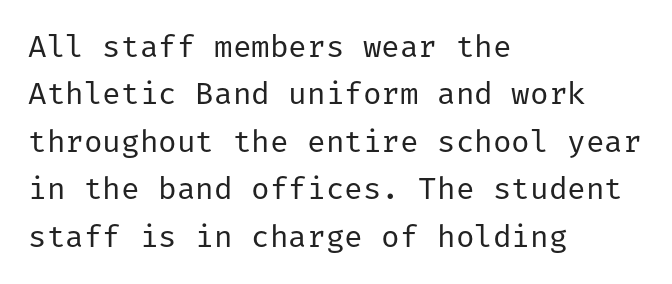
These lines were composed using upright roman letters. Glyph-to-glyph distance matches everyday printed text. The rendering anchors every line to the left-hand side. Weight: regular or lighter. Stroke terminals: plain, sans-serif.
